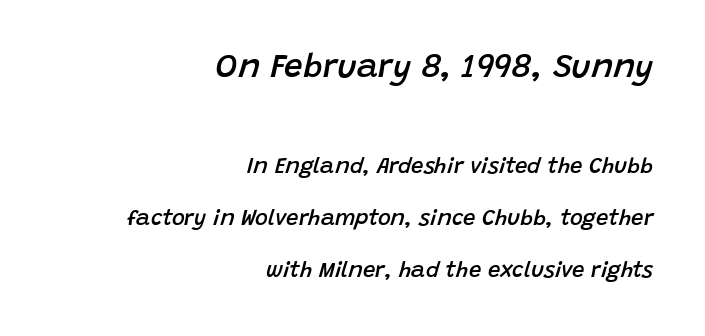
Descenders are the only things crossing below the line. Which margin do the lines hug? The right one — the left edge is uneven. These lines are rendered in a variable-pitch font. The more generous point size was reserved for the upper chunk.
